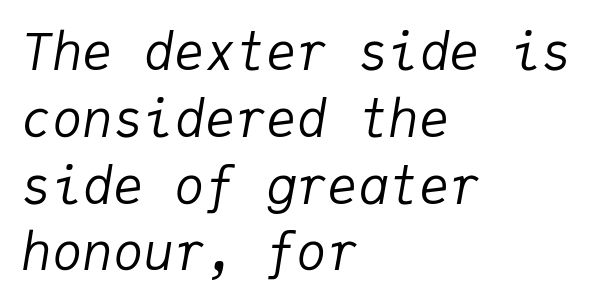
{"italic": "yes", "lean": "right", "slant_degrees": 9, "bold": "no", "weight": "regular", "width": "normal", "stroke_contrast": "low", "x_height": "medium", "monospaced": "yes", "underline": "no", "align": "left", "line_spacing": "normal", "line_spacing_ratio": 1.31, "letter_spacing": "normal", "letter_spacing_em": 0.0, "glyph_px": 51}
